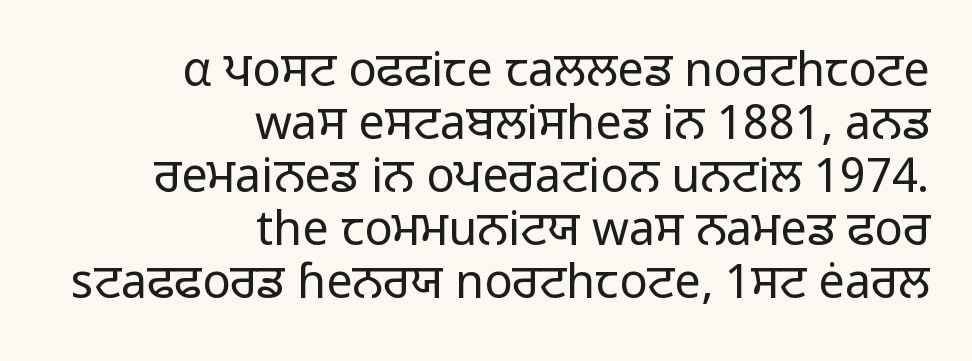
{"serif": "no", "italic": "no", "bold": "no", "weight": "regular", "width": "normal", "stroke_contrast": "low", "x_height": "medium", "monospaced": "no", "underline": "no", "align": "right", "line_spacing": "tight", "line_spacing_ratio": 1.13, "letter_spacing": "normal", "letter_spacing_em": 0.0, "glyph_px": 47}
